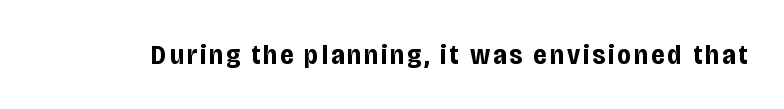
The image shows 28 px bold, condensed sans-serif type, upright; set not underlined; low stroke contrast and a large x-height.
